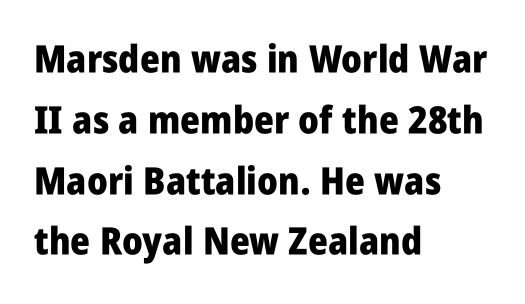
This block has exactly the height ordinary leading produces. Do the characters align in a grid? No, the font is proportional. The strokes are fattened all the way to bold. A bare baseline throughout the passage.
